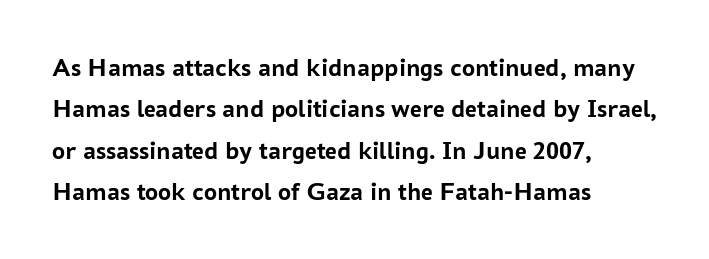
Q: Is the text bold? A: Yes.
Q: Is the text italic (slanted)? A: No, it is upright.
Q: Is the text underlined? A: No.
Q: How is the paragraph aligned? A: Left-aligned.
Q: Is the spacing between letters normal or unusually wide? A: Normal.
Q: Is the spacing between lines tight, normal or loose? A: Normal.
